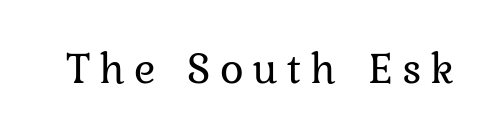
Do the characters align in a grid? No, the font is proportional. Just letters on the line, the space beneath them empty. The type is letterspaced generously, with wide tracking. Letterform terminals end in serifs throughout the passage.
